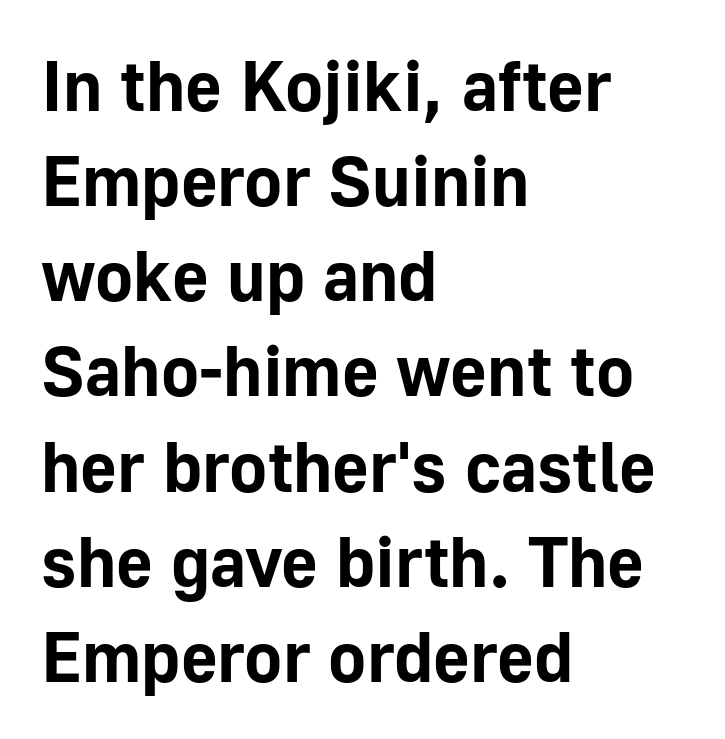
Nobody drew a line under any word here. Leftover space on each line is placed entirely after the last word. A sans-serif font was chosen for this passage. Summary of vertical rhythm: regular, with standard interline spacing.
